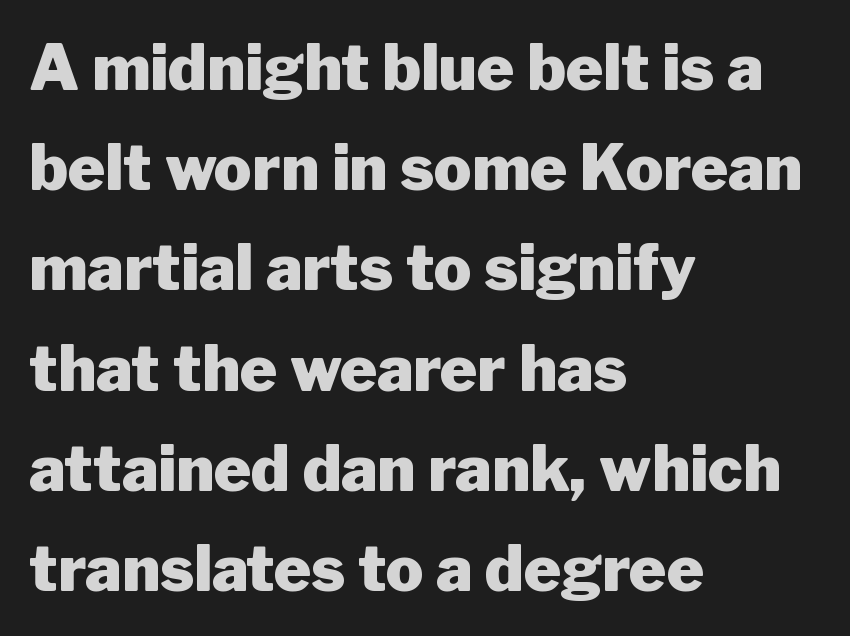
{"serif": "no", "italic": "no", "bold": "yes", "weight": "heavy", "width": "normal", "stroke_contrast": "low", "x_height": "medium", "monospaced": "no", "underline": "no", "align": "left", "line_spacing": "normal", "line_spacing_ratio": 1.59, "letter_spacing": "normal", "letter_spacing_em": 0.0, "glyph_px": 63}
